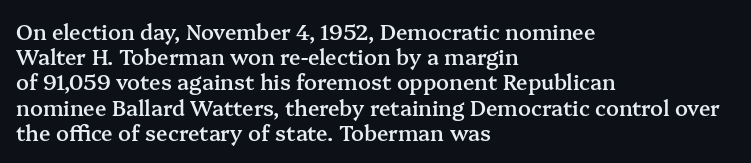
The image shows 21 px text type, upright; set left-aligned, line spacing 1.2x, normal letter spacing, not underlined.
